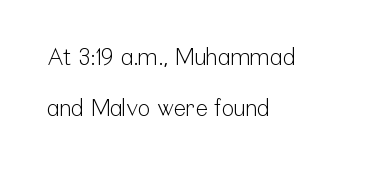
{"italic": "no", "bold": "no", "underline": "no", "align": "left", "line_spacing": "loose", "line_spacing_ratio": 2.2, "letter_spacing": "normal", "letter_spacing_em": 0.0, "glyph_px": 23}
